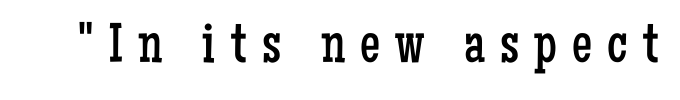
The glyphs are unaccompanied by any horizontal stroke below them. Characters remain perfectly vertical along every line. The face used here is seriffed, in the tradition of book romans. The gaps between neighbouring characters are conspicuously large. A typesetter would call this proportional, since set widths differ per character.
